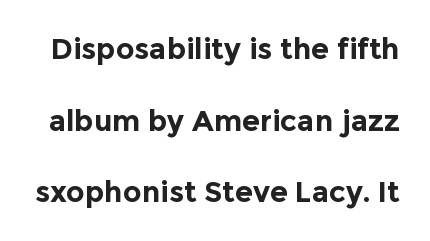
Q: Is the text bold? A: Yes.
Q: Is the text italic (slanted)? A: No, it is upright.
Q: Is the typeface a serif or a sans-serif typeface? A: Sans-serif.
Q: Is the text underlined? A: No.
Q: Is the spacing between letters normal or unusually wide? A: Normal.
Q: Is the spacing between lines tight, normal or loose? A: Loose.
Q: Width (condensed, normal, or wide)? A: Normal.
Q: x-height? A: Medium.
Q: Monospaced? A: No.
